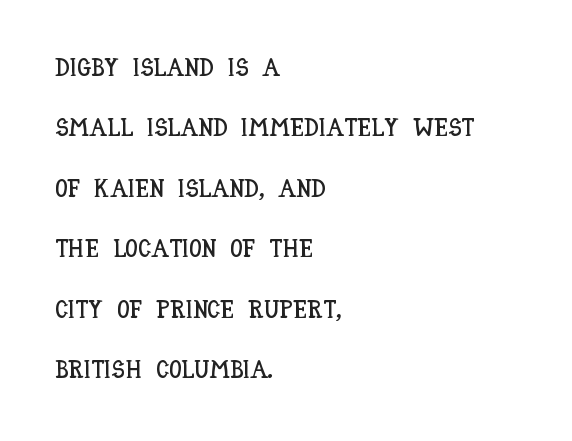
The image shows 25 px text type, upright; set left-aligned, loose line spacing (2.42x), normal letter spacing, not underlined.
